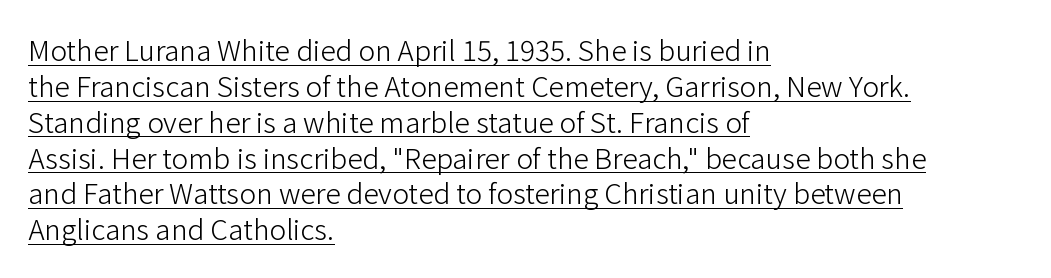
The image shows 28 px light sans-serif type, upright; set left-aligned, normal line spacing (1.28x), normal letter spacing, underlined; low stroke contrast and a medium x-height.
